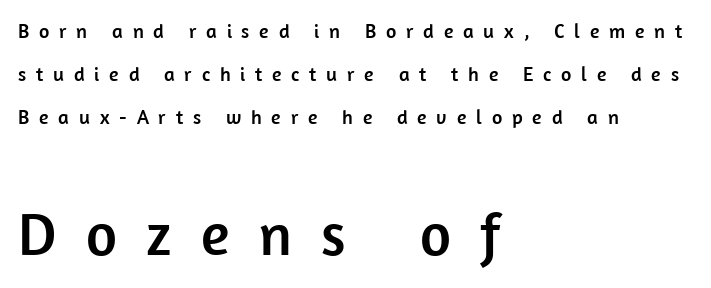
Q: Is the text italic (slanted)? A: No, it is upright.
Q: Is the typeface a serif or a sans-serif typeface? A: Sans-serif.
Q: Is the text underlined? A: No.
Q: How is the paragraph aligned? A: Left-aligned.
Q: Is the spacing between letters normal or unusually wide? A: Unusually wide.
Q: Is the spacing between lines tight, normal or loose? A: Loose.
Q: Which block of text is set in a larger size, the first (top) or the second (bottom)? A: The second (bottom) one.
Q: Width (condensed, normal, or wide)? A: Normal.
Q: Stroke contrast? A: Low.
Q: x-height? A: Medium.
Q: Monospaced? A: No.
